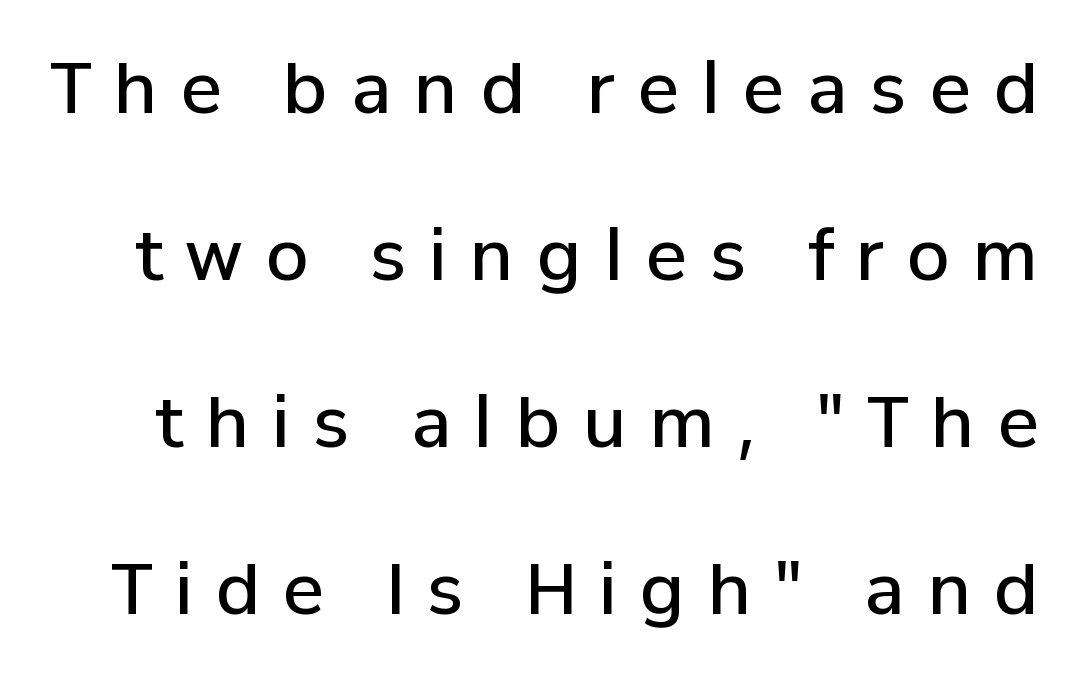
Q: Is the text bold? A: Semi-bold.
Q: Is the text italic (slanted)? A: No, it is upright.
Q: Is the typeface a serif or a sans-serif typeface? A: Sans-serif.
Q: Is the text underlined? A: No.
Q: Is the spacing between letters normal or unusually wide? A: Unusually wide.
Q: Is the spacing between lines tight, normal or loose? A: Loose.
Q: Width (condensed, normal, or wide)? A: Normal.
Q: Stroke contrast? A: Low.
Q: x-height? A: Medium.
Q: Monospaced? A: No.
